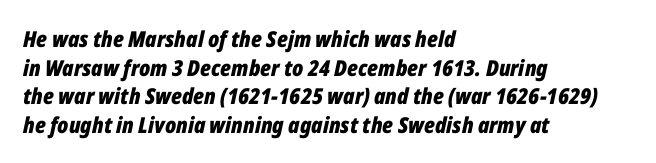
Students, note that the glyphs here touch the page at normal intervals. Pretty heavy lettering here — definitely bold. Casual observation: everything's shoved over to the left. The whole block is typeset with a tilt.
